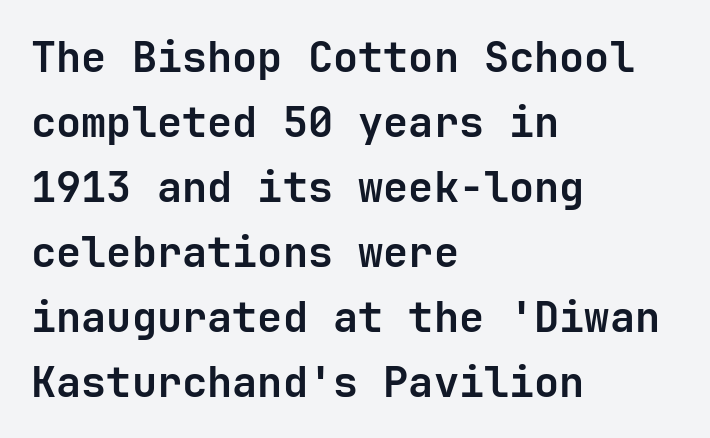
The image shows 42 px semibold sans-serif type, upright; set left-aligned, normal line spacing (1.55x), normal letter spacing, not underlined; low stroke contrast and a medium x-height.
